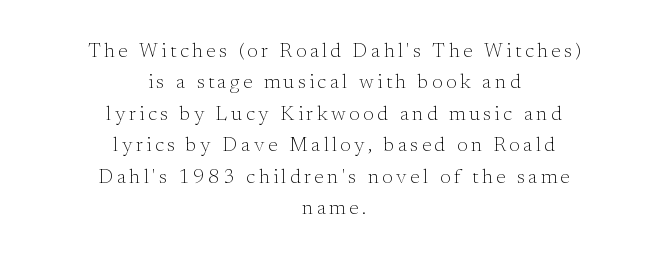
{"italic": "no", "bold": "no", "underline": "no", "align": "center", "line_spacing": "normal", "line_spacing_ratio": 1.57, "glyph_px": 20}
